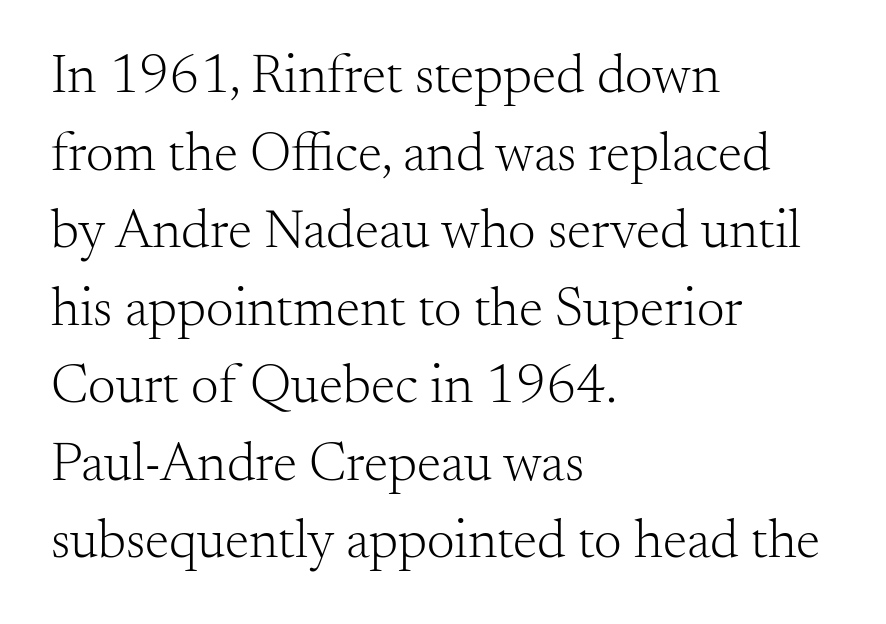
Character widths vary here, with narrow letters taking less room than wide ones. Font category for this specimen: serif. In terms of leading, this rendering sits right in the middle. Rule under the text: the space is simply empty. Tall strokes in this sample are plumb rather than angled.
